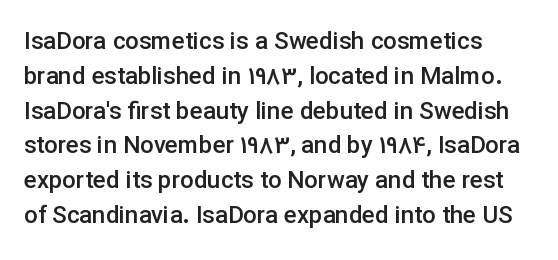
The image shows 24 px text type, upright; set left-aligned, normal line spacing (1.45x), normal letter spacing, not underlined.
